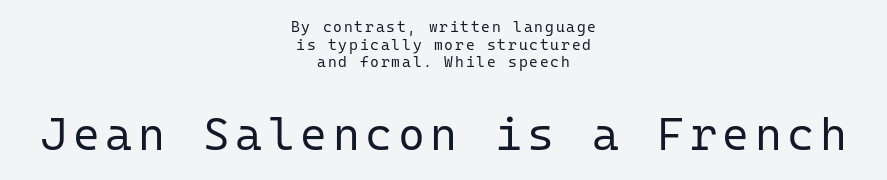
The specimen reads as upright at a glance. Every row of glyphs is offset so its center matches the block's center. These glyphs show unthickened strokes, regular width or finer. The later block is typeset at a bigger size than the earlier block. A clean baseline with only descenders dipping below it. These lines are composed in type without serifs.
